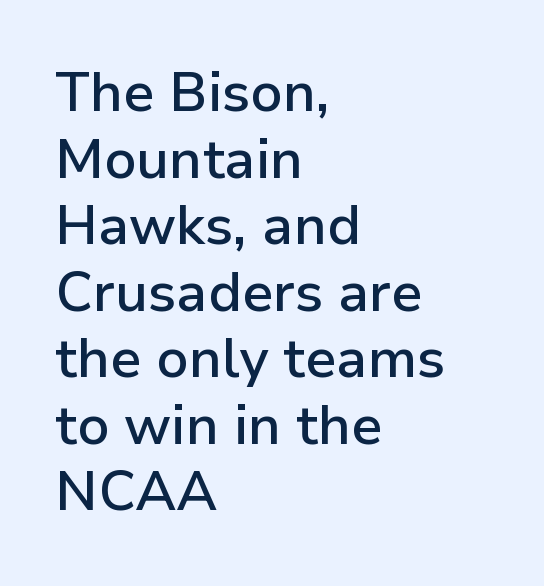
The image shows 55 px semibold sans-serif type, upright; set left-aligned, line spacing 1.21x, normal letter spacing, not underlined; low stroke contrast and a medium x-height.
